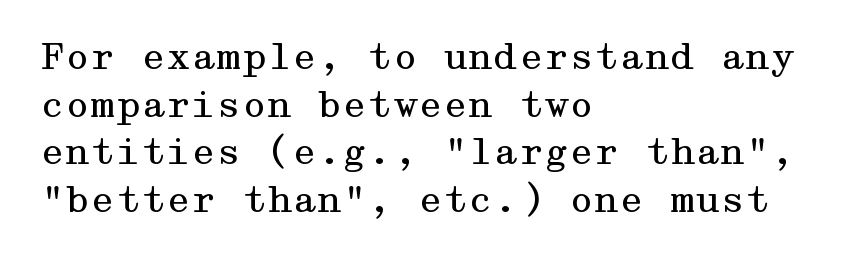
Q: Is the text bold? A: No.
Q: Is the text italic (slanted)? A: No, it is upright.
Q: Is the typeface a serif or a sans-serif typeface? A: Serif.
Q: Is the text underlined? A: No.
Q: How is the paragraph aligned? A: Left-aligned.
Q: Is the spacing between letters normal or unusually wide? A: Normal.
Q: Is the spacing between lines tight, normal or loose? A: Normal.
Q: Width (condensed, normal, or wide)? A: Wide.
Q: Stroke contrast? A: Medium.
Q: x-height? A: Medium.
